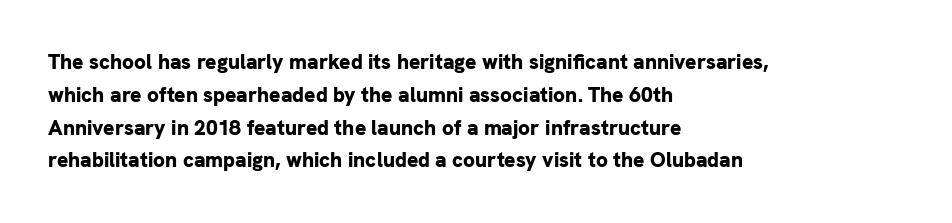
{"italic": "no", "bold": "yes", "underline": "no", "align": "left", "line_spacing": "normal", "line_spacing_ratio": 1.56, "letter_spacing": "normal", "letter_spacing_em": 0.0, "glyph_px": 21}
